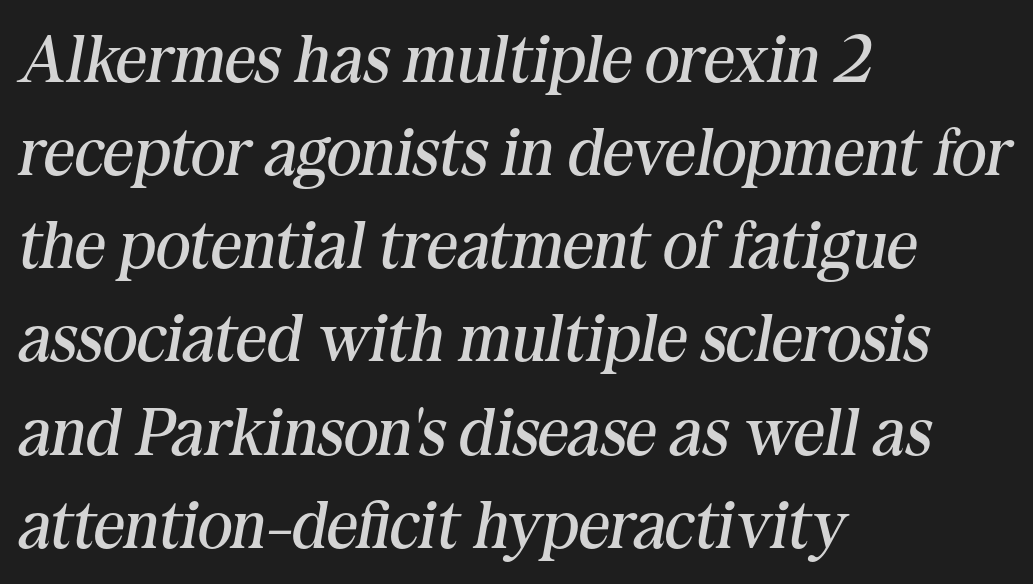
The image shows 67 px regular-weight serif type, italic (leaning right); set left-aligned, normal line spacing (1.39x), normal letter spacing, not underlined; medium stroke contrast and a medium x-height.
